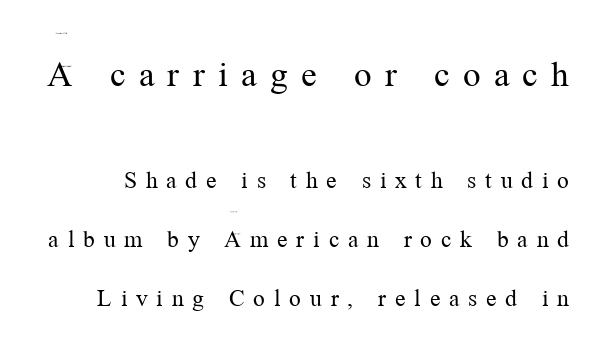
The composition opens big and finishes small. Weight: regular or lighter. You could not count columns in this text — the font is proportionally spaced. Successive baselines arrive slowly, with a big drop between each.
